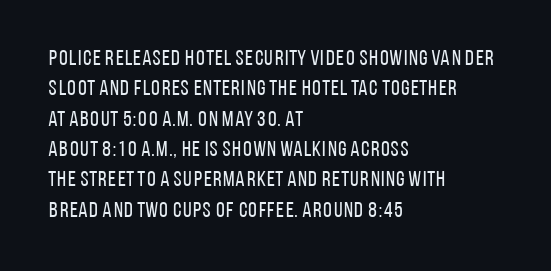
The image shows 22 px text type, upright; set left-aligned, normal line spacing (1.38x), normal letter spacing, not underlined.
